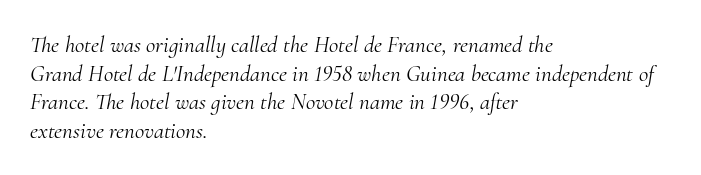
The image shows 23 px text type, italic (leaning right); set left-aligned, line spacing 1.24x, normal letter spacing, not underlined.
